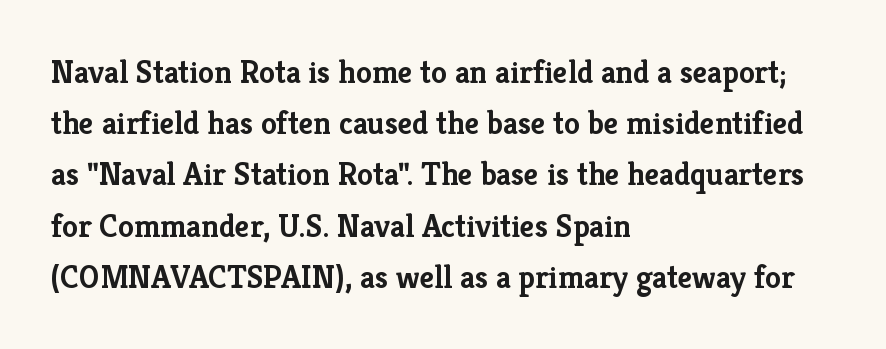
Spacing verdict: proportional, widths tailored to each character. Is there much room between lines? A standard amount, neither cramped nor airy. Nobody touched the tracking dial on this one. In terms of letterform style, serifs are clearly present.
